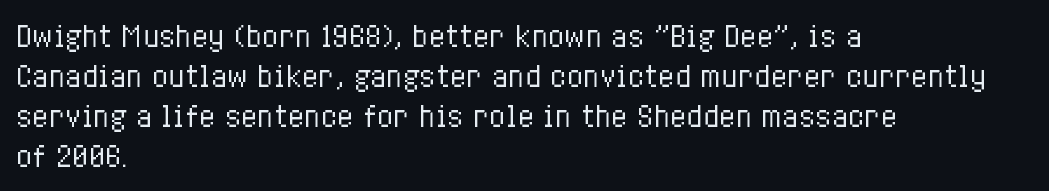
Q: Is the text bold? A: No.
Q: Is the text italic (slanted)? A: No, it is upright.
Q: Is the text underlined? A: No.
Q: How is the paragraph aligned? A: Left-aligned.
Q: Is the spacing between letters normal or unusually wide? A: Normal.
Q: Is the spacing between lines tight, normal or loose? A: Normal.
